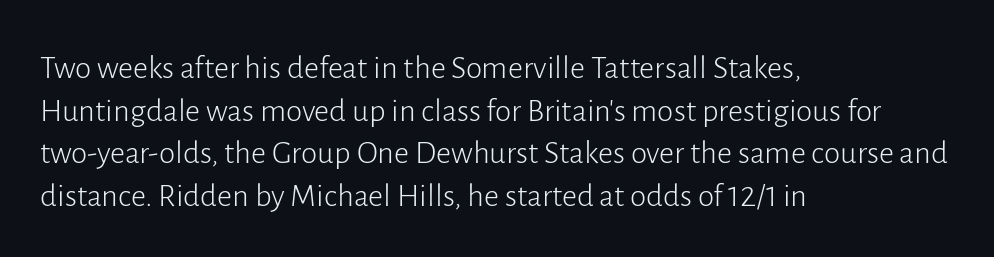
{"serif": "no", "italic": "no", "bold": "no", "weight": "light", "width": "normal", "stroke_contrast": "low", "x_height": "medium", "monospaced": "no", "underline": "no", "align": "left", "line_spacing": "normal", "line_spacing_ratio": 1.29, "letter_spacing": "normal", "letter_spacing_em": 0.0, "glyph_px": 33}
